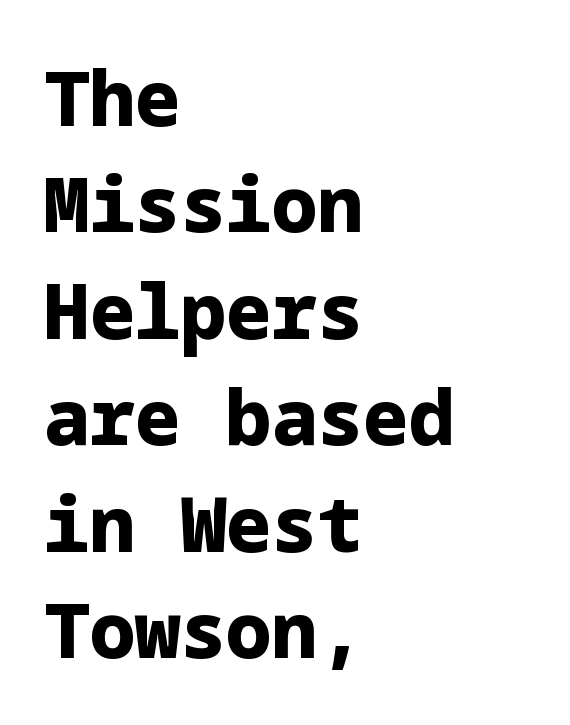
Q: Is the text bold? A: Yes.
Q: Is the text italic (slanted)? A: No, it is upright.
Q: Is the typeface a serif or a sans-serif typeface? A: Sans-serif.
Q: Is the text underlined? A: No.
Q: How is the paragraph aligned? A: Left-aligned.
Q: Is the spacing between letters normal or unusually wide? A: Normal.
Q: Is the spacing between lines tight, normal or loose? A: Normal.
Q: Width (condensed, normal, or wide)? A: Normal.
Q: Stroke contrast? A: Low.
Q: x-height? A: Medium.
